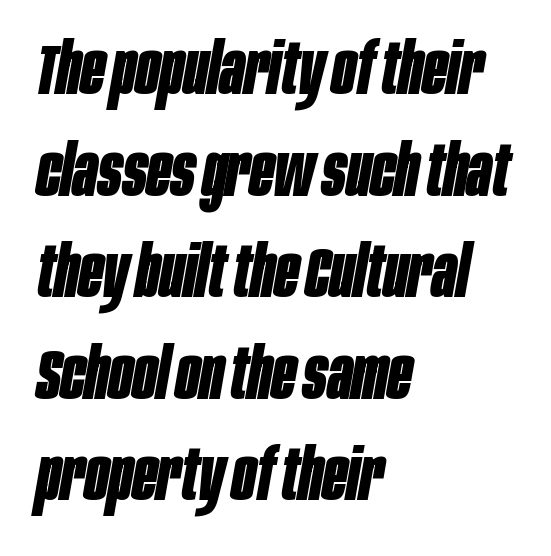
You could not count columns in this text — the font is proportionally spaced. Weight: bold. Style check: oblique. The face used here is rendered with its standard letterfit.
